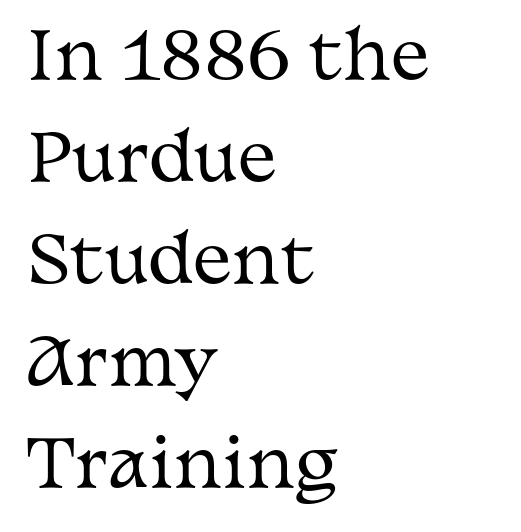
{"serif": "yes", "italic": "no", "bold": "no", "weight": "regular", "width": "wide", "stroke_contrast": "medium", "x_height": "medium", "monospaced": "no", "underline": "no", "align": "left", "line_spacing": "normal", "line_spacing_ratio": 1.57, "letter_spacing": "normal", "letter_spacing_em": 0.0, "glyph_px": 65}
